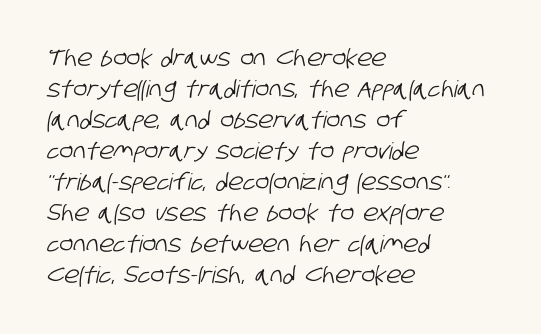
Q: Is the text underlined? A: No.
Q: How is the paragraph aligned? A: Left-aligned.
Q: Is the spacing between letters normal or unusually wide? A: Normal.
Q: Is the spacing between lines tight, normal or loose? A: Normal.
